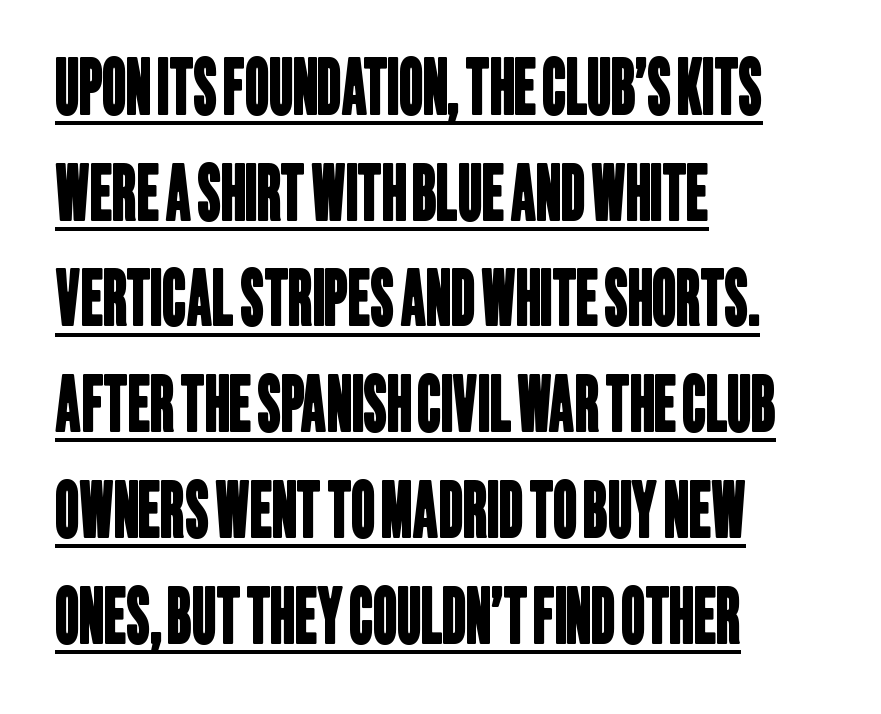
{"serif": "no", "width": "condensed", "stroke_contrast": "low", "x_height": "large", "monospaced": "no", "underline": "yes", "align": "left", "line_spacing": "normal", "line_spacing_ratio": 1.41, "letter_spacing": "normal", "letter_spacing_em": 0.0, "glyph_px": 75}
